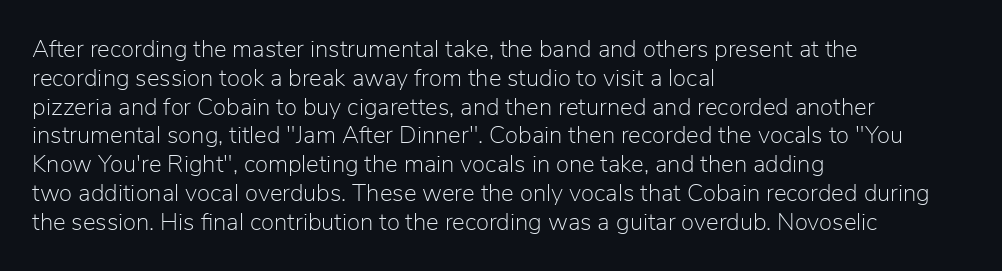
Horizontal alignment here is leftward, the default for most running prose. Is the stroke heavy? The answer is a plain regular-or-lighter. Posture: upright roman. The baseline area is clear. Between one letter and the next there's only the usual sliver of space.
